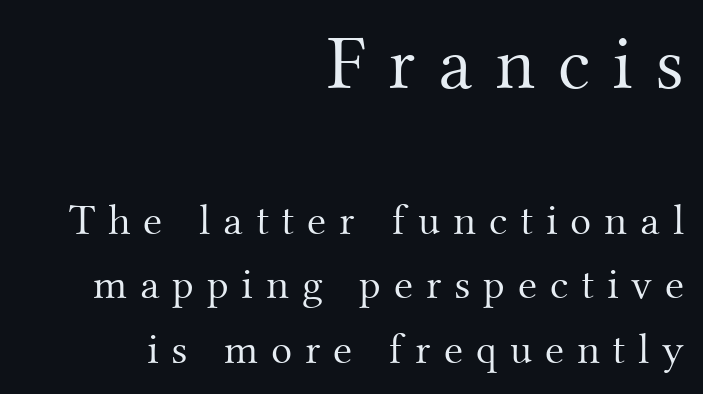
Q: Is the text bold? A: No.
Q: Is the text italic (slanted)? A: No, it is upright.
Q: Is the typeface a serif or a sans-serif typeface? A: Serif.
Q: Is the text underlined? A: No.
Q: How is the paragraph aligned? A: Right-aligned.
Q: Is the spacing between letters normal or unusually wide? A: Unusually wide.
Q: Is the spacing between lines tight, normal or loose? A: Normal.
Q: Which block of text is set in a larger size, the first (top) or the second (bottom)? A: The first (top) one.
Q: Width (condensed, normal, or wide)? A: Normal.
Q: Stroke contrast? A: Medium.
Q: x-height? A: Small.
Q: Monospaced? A: No.
